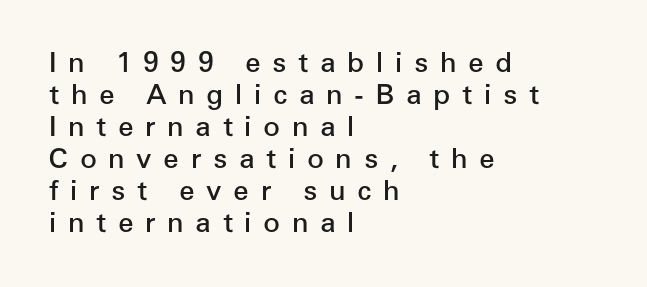
{"serif": "no", "italic": "no", "bold": "semi", "weight": "semibold", "width": "normal", "stroke_contrast": "low", "x_height": "medium", "monospaced": "no", "underline": "no", "align": "left", "line_spacing": "tight", "line_spacing_ratio": 1.14, "letter_spacing": "wide", "letter_spacing_em": 0.41, "glyph_px": 28}
